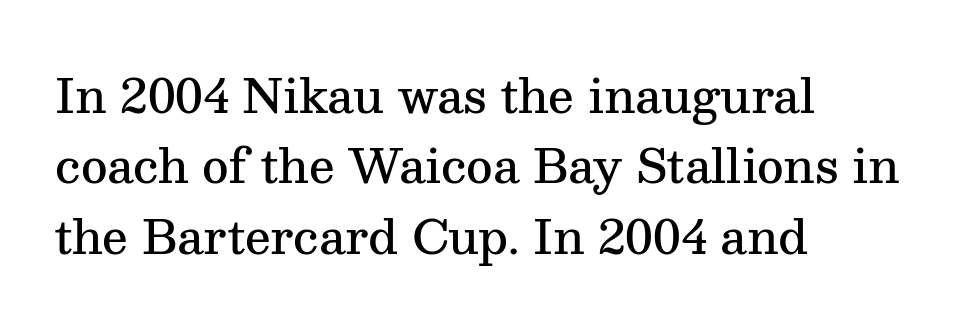
The image shows 46 px semibold serif type, upright; set left-aligned, normal line spacing (1.53x), normal letter spacing, not underlined; medium stroke contrast and a medium x-height.
